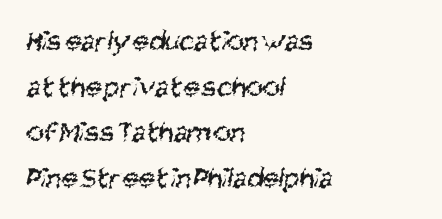
The image shows 30 px regular-weight, condensed sans-serif type; set left-aligned, normal line spacing (1.52x), normal letter spacing, not underlined; medium stroke contrast and a large x-height.
